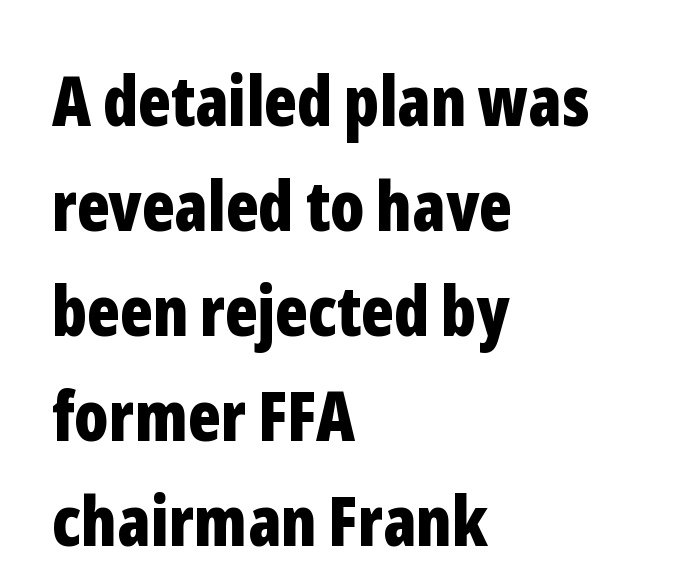
Q: Is the text bold? A: Yes.
Q: Is the text italic (slanted)? A: No, it is upright.
Q: Is the typeface a serif or a sans-serif typeface? A: Sans-serif.
Q: Is the text underlined? A: No.
Q: How is the paragraph aligned? A: Left-aligned.
Q: Is the spacing between letters normal or unusually wide? A: Normal.
Q: Is the spacing between lines tight, normal or loose? A: Normal.
Q: Width (condensed, normal, or wide)? A: Condensed.
Q: Stroke contrast? A: Low.
Q: x-height? A: Medium.
Q: Monospaced? A: No.
